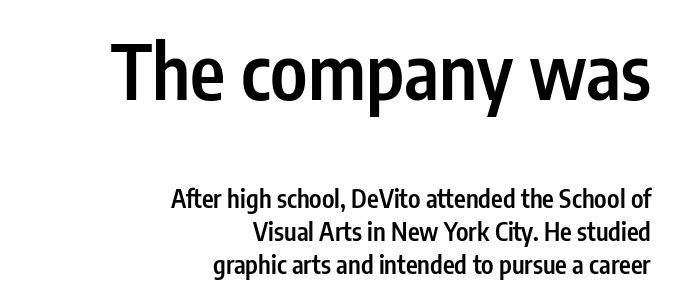
{"serif": "no", "italic": "no", "bold": "semi", "weight": "semibold", "width": "condensed", "stroke_contrast": "low", "x_height": "medium", "monospaced": "no", "underline": "no", "align": "right", "line_spacing": "normal", "line_spacing_ratio": 1.33, "letter_spacing": "normal", "letter_spacing_em": 0.0, "larger_block": "first", "size_ratio": 3.0, "glyph_px": 75}
